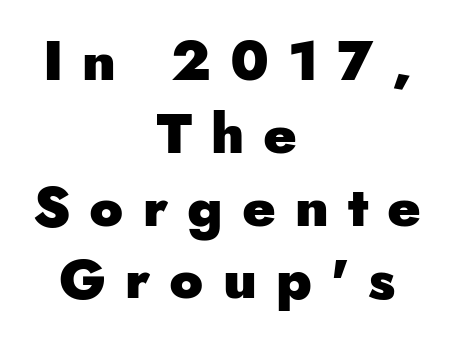
Compared with a flush-left layout, this one balances lines on the center instead. The rendering uses a moderate line-height, typical for paragraphs. A bare baseline throughout the passage. In terms of posture, this sample is upright. A typesetter would call this proportional, since set widths differ per character.
